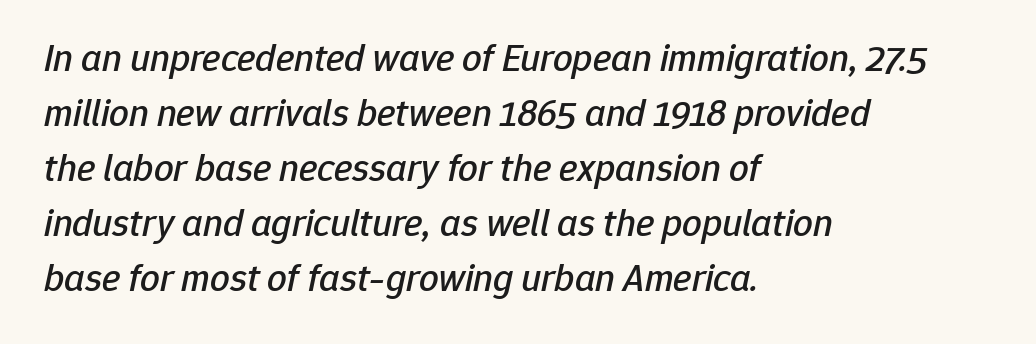
{"italic": "yes", "lean": "right", "slant_degrees": 12, "width": "normal", "stroke_contrast": "low", "x_height": "medium", "monospaced": "no", "underline": "no", "align": "left", "line_spacing": "normal", "line_spacing_ratio": 1.41, "letter_spacing": "normal", "letter_spacing_em": 0.0, "glyph_px": 39}
